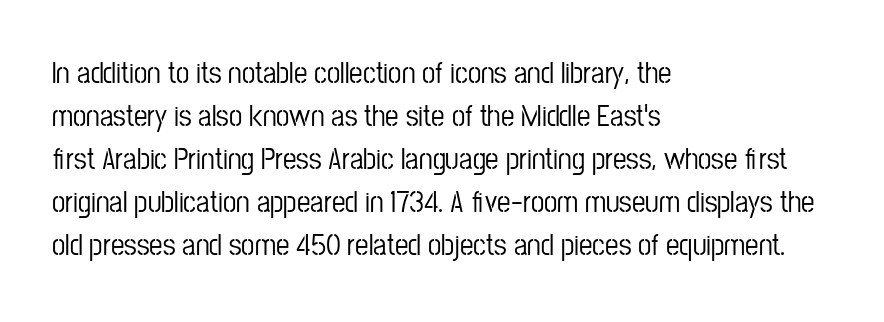
Do the characters align in a grid? No, the font is proportional. A normal amount of white space separates one row of letters from the next. Glyph-to-glyph distance matches everyday printed text. Layout note: lines flush left. Posture: vertical.
